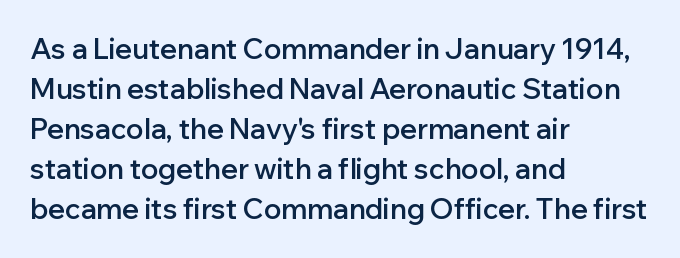
The image shows 28 px semibold sans-serif type, upright; set left-aligned, normal line spacing (1.43x), normal letter spacing, not underlined; low stroke contrast and a medium x-height.
